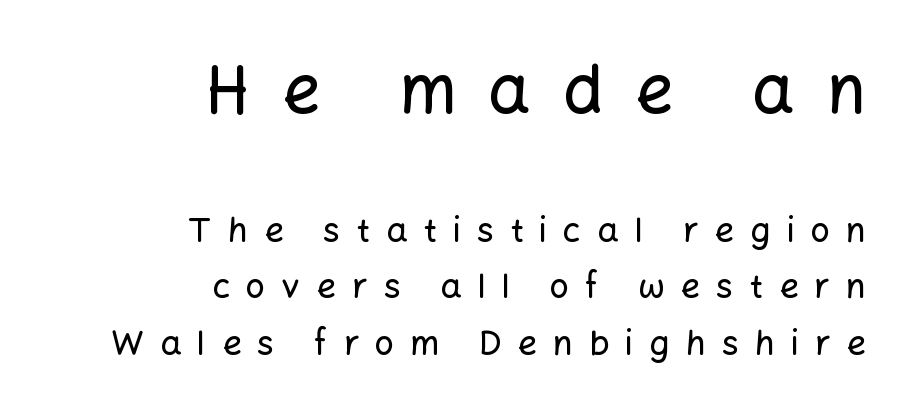
The image shows 67 px sans-serif type, upright; set right-aligned, normal line spacing (1.66x), unusually wide letter spacing (+0.47 em), not underlined; the first (top) block is 1.97x larger; low stroke contrast and a medium x-height.
